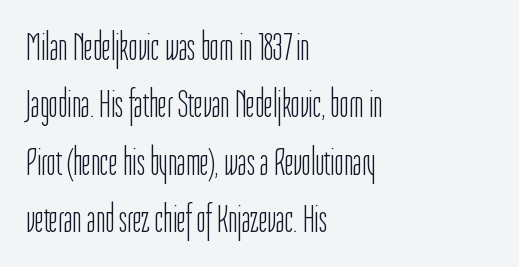
Q: Is the text bold? A: No.
Q: Is the text italic (slanted)? A: No, it is upright.
Q: Is the typeface a serif or a sans-serif typeface? A: Sans-serif.
Q: Is the text underlined? A: No.
Q: How is the paragraph aligned? A: Left-aligned.
Q: Is the spacing between letters normal or unusually wide? A: Normal.
Q: Is the spacing between lines tight, normal or loose? A: Normal.
Q: Width (condensed, normal, or wide)? A: Condensed.
Q: Stroke contrast? A: Low.
Q: x-height? A: Medium.
Q: Monospaced? A: No.
